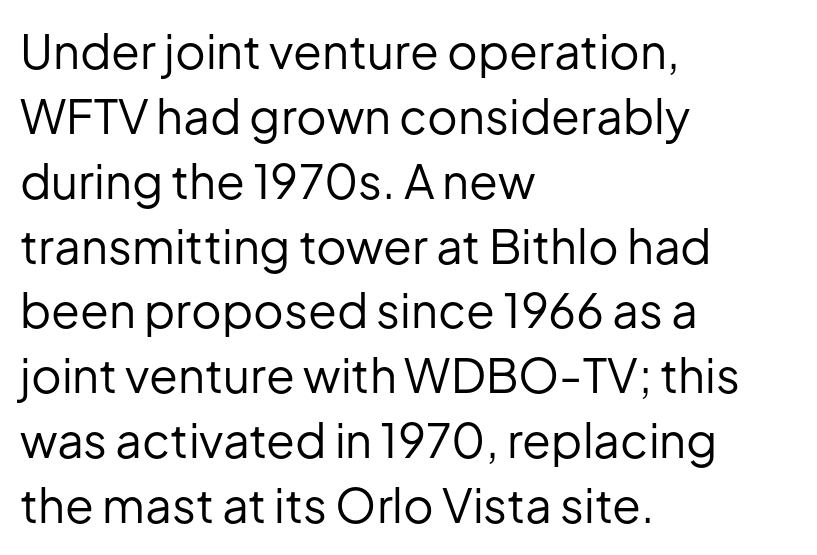
The image shows 47 px regular-weight sans-serif type, upright; set left-aligned, normal line spacing (1.38x), normal letter spacing, not underlined; low stroke contrast and a medium x-height.
